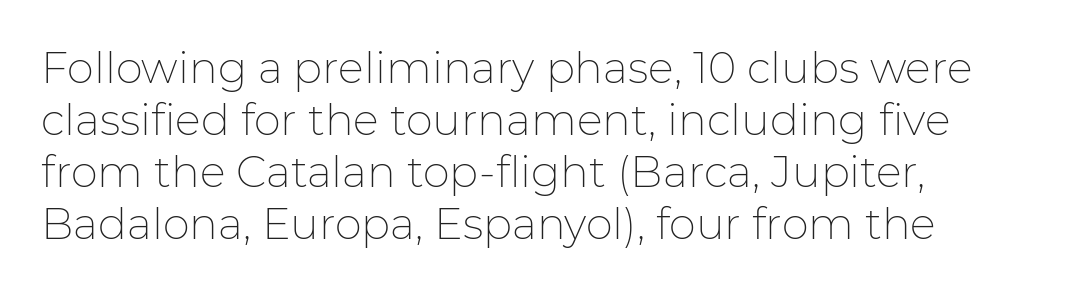
{"serif": "no", "italic": "no", "bold": "no", "weight": "thin", "width": "normal", "stroke_contrast": "low", "x_height": "medium", "monospaced": "no", "underline": "no", "align": "left", "line_spacing_ratio": 1.21, "letter_spacing": "normal", "letter_spacing_em": 0.0, "glyph_px": 43}
